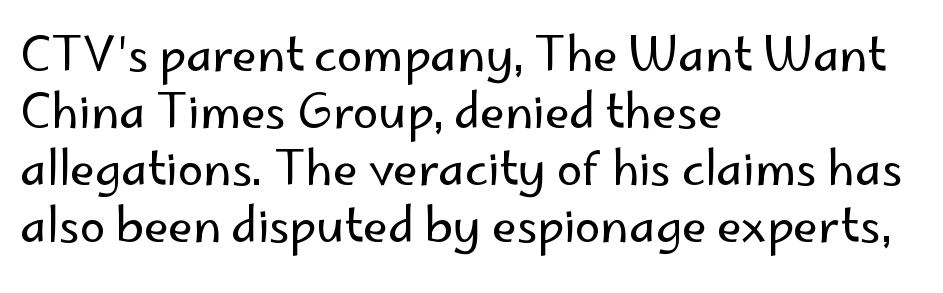
{"serif": "no", "italic": "no", "bold": "no", "weight": "regular", "width": "normal", "stroke_contrast": "low", "x_height": "small", "monospaced": "no", "underline": "no", "align": "left", "line_spacing_ratio": 1.24, "letter_spacing": "normal", "letter_spacing_em": 0.0, "glyph_px": 46}
